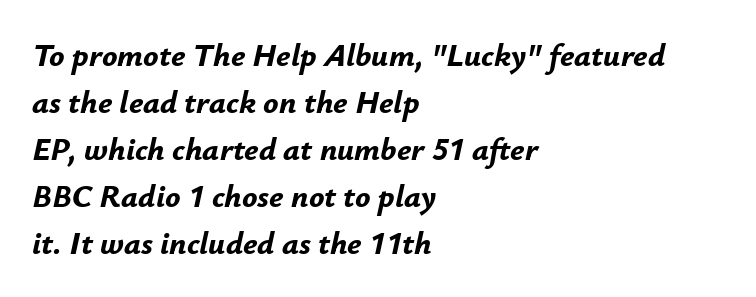
Where is the straight margin? On the left. Vertically, the passage feels balanced, rows spaced as you'd expect. The passage shown is typed in a proportional face where columns would drift. Slant detected: the letters are inclined.
